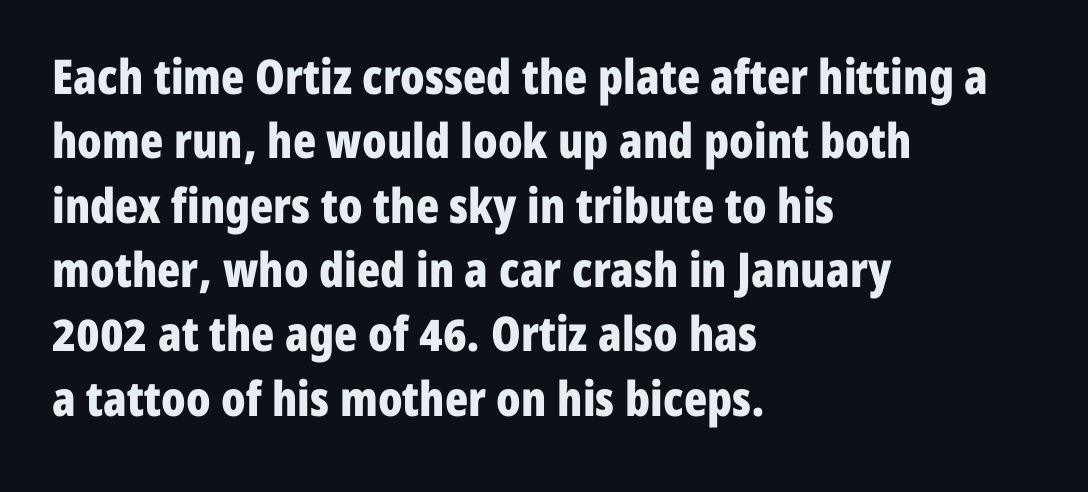
Q: Is the text bold? A: Yes.
Q: Is the text italic (slanted)? A: No, it is upright.
Q: Is the typeface a serif or a sans-serif typeface? A: Sans-serif.
Q: Is the text underlined? A: No.
Q: How is the paragraph aligned? A: Left-aligned.
Q: Is the spacing between letters normal or unusually wide? A: Normal.
Q: Is the spacing between lines tight, normal or loose? A: Normal.
Q: Width (condensed, normal, or wide)? A: Condensed.
Q: Stroke contrast? A: Low.
Q: x-height? A: Medium.
Q: Monospaced? A: No.
